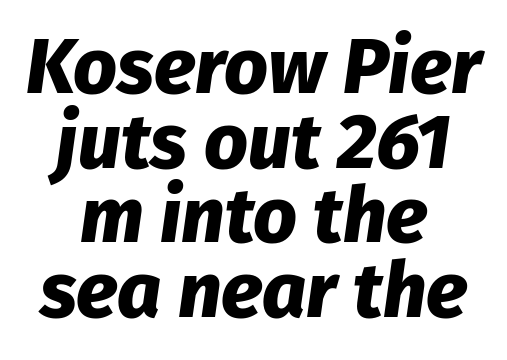
The passage is arranged like a title page — every line centered. Style check: oblique. A bare baseline throughout the passage. Whoever set this chose condensed vertical rhythm over breathing room.
